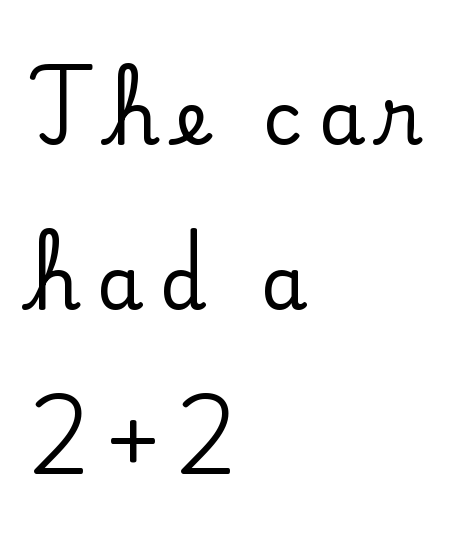
Q: Is the text italic (slanted)? A: No, it is upright.
Q: Is the typeface a serif or a sans-serif typeface? A: Serif.
Q: Is the text underlined? A: No.
Q: How is the paragraph aligned? A: Left-aligned.
Q: Is the spacing between letters normal or unusually wide? A: Unusually wide.
Q: Is the spacing between lines tight, normal or loose? A: Loose.
Q: Width (condensed, normal, or wide)? A: Normal.
Q: Stroke contrast? A: Low.
Q: x-height? A: Small.
Q: Monospaced? A: No.
